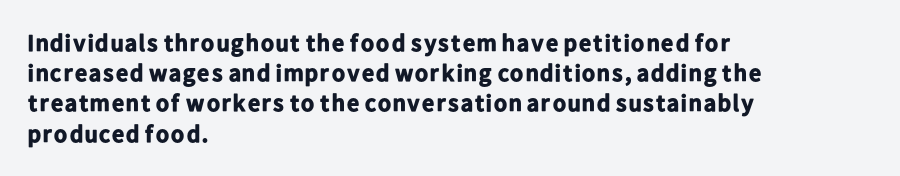
{"italic": "no", "bold": "yes", "underline": "no", "align": "left", "line_spacing": "normal", "line_spacing_ratio": 1.26, "letter_spacing": "normal", "letter_spacing_em": 0.0, "glyph_px": 24}
